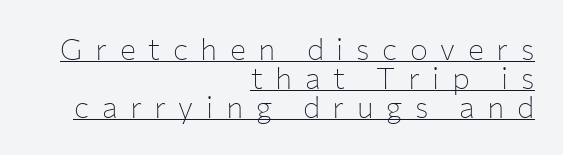
The rendering uses natural spacing where letterforms have individual widths. The face used here is a sans, in the tradition of grotesques and geometrics. Tightly led — the rows are bunched. Tall strokes in this sample are plumb rather than angled. Honestly, the underline is the first thing you notice here. No heavy texture on the line: the type isn't bold.
